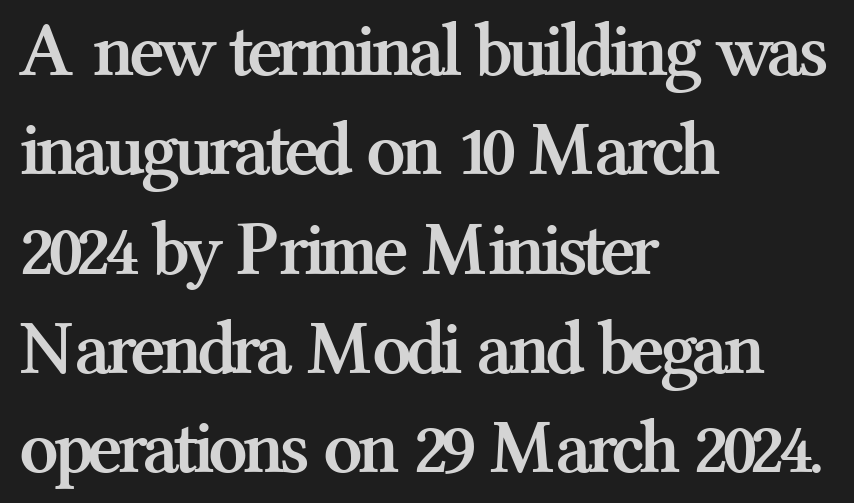
Q: Is the text bold? A: Yes.
Q: Is the text italic (slanted)? A: No, it is upright.
Q: Is the typeface a serif or a sans-serif typeface? A: Serif.
Q: Is the text underlined? A: No.
Q: How is the paragraph aligned? A: Left-aligned.
Q: Is the spacing between letters normal or unusually wide? A: Normal.
Q: Is the spacing between lines tight, normal or loose? A: Normal.
Q: Width (condensed, normal, or wide)? A: Normal.
Q: Stroke contrast? A: Medium.
Q: x-height? A: Medium.
Q: Monospaced? A: No.
